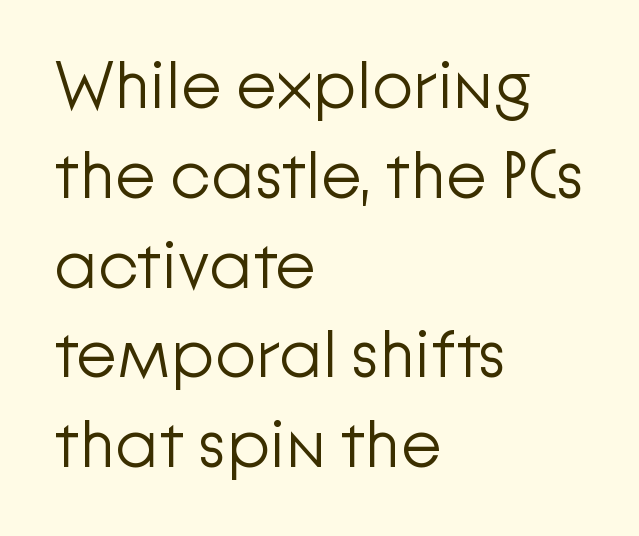
Q: Is the text bold? A: No.
Q: Is the text italic (slanted)? A: No, it is upright.
Q: Is the typeface a serif or a sans-serif typeface? A: Sans-serif.
Q: Is the text underlined? A: No.
Q: How is the paragraph aligned? A: Left-aligned.
Q: Is the spacing between letters normal or unusually wide? A: Normal.
Q: Is the spacing between lines tight, normal or loose? A: Normal.
Q: Width (condensed, normal, or wide)? A: Normal.
Q: Stroke contrast? A: Low.
Q: x-height? A: Medium.
Q: Monospaced? A: No.
